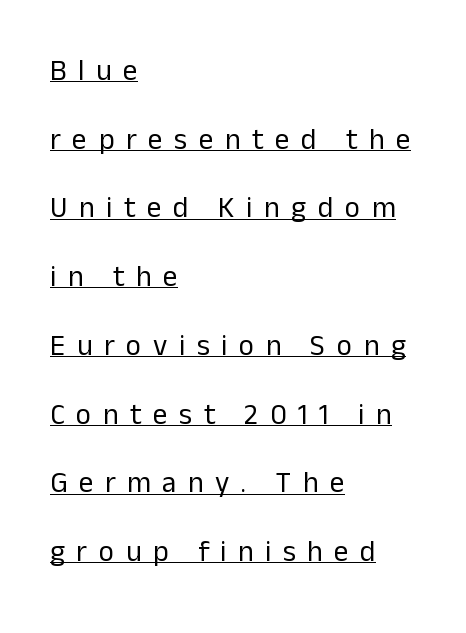
{"serif": "no", "italic": "no", "bold": "no", "weight": "regular", "width": "normal", "stroke_contrast": "low", "x_height": "medium", "monospaced": "no", "underline": "yes", "align": "left", "line_spacing": "loose", "line_spacing_ratio": 2.37, "letter_spacing": "wide", "letter_spacing_em": 0.4, "glyph_px": 29}
